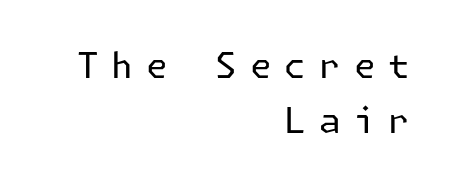
Q: Is the text bold? A: No.
Q: Is the text italic (slanted)? A: No, it is upright.
Q: Is the typeface a serif or a sans-serif typeface? A: Sans-serif.
Q: Is the text underlined? A: No.
Q: How is the paragraph aligned? A: Right-aligned.
Q: Is the spacing between letters normal or unusually wide? A: Unusually wide.
Q: Is the spacing between lines tight, normal or loose? A: Normal.
Q: Width (condensed, normal, or wide)? A: Normal.
Q: Stroke contrast? A: Low.
Q: x-height? A: Medium.
